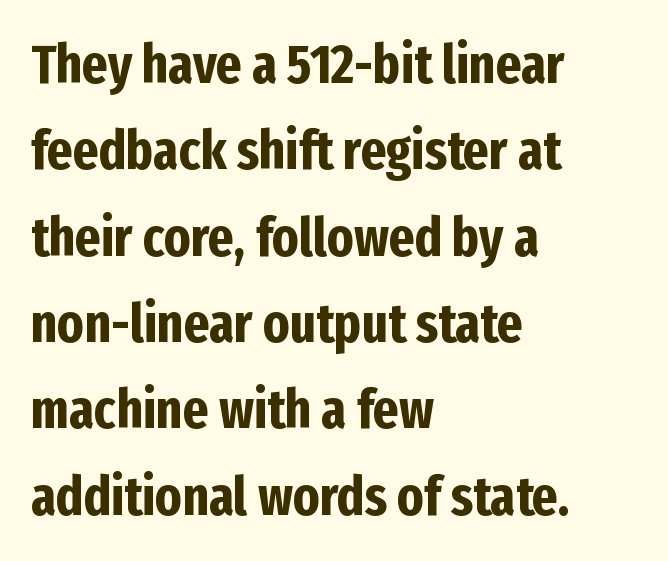
Does extra space separate the letters? No, they use regular spacing. Nothing sits at the stroke ends, so this counts as sans-serif. The lines are quadded left. Style check: upright. Horizontal bands of white between lines are of average thickness.
